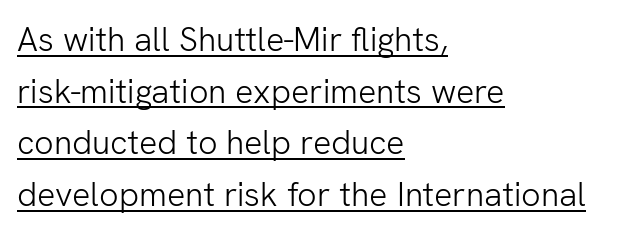
Honestly, the row spacing looks completely unremarkable. Has an underline been added? It has. The type sits square on the baseline with zero lean. Horizontal alignment here is leftward, the default for most running prose.
